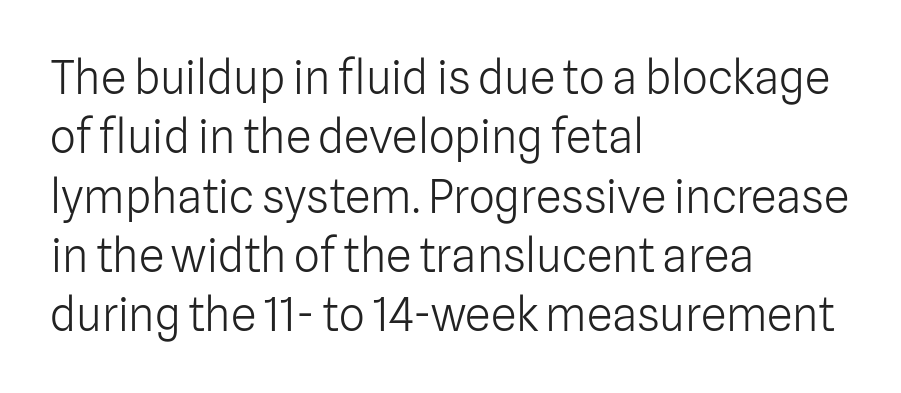
{"serif": "no", "italic": "no", "bold": "no", "weight": "light", "width": "normal", "stroke_contrast": "low", "x_height": "medium", "monospaced": "no", "underline": "no", "align": "left", "line_spacing": "normal", "line_spacing_ratio": 1.29, "letter_spacing": "normal", "letter_spacing_em": 0.0, "glyph_px": 46}
